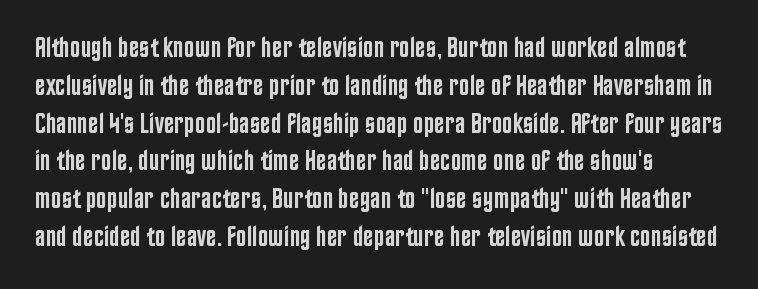
The image shows 28 px semibold, condensed sans-serif type, upright; set left-aligned, normal line spacing (1.35x), normal letter spacing, not underlined; low stroke contrast and a large x-height.
